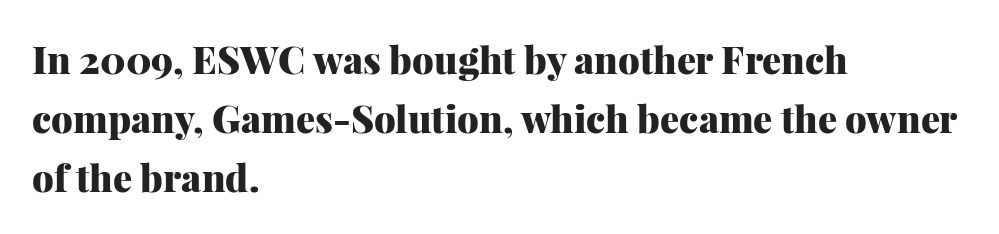
The image shows 38 px heavy serif type, upright; set left-aligned, normal line spacing (1.55x), normal letter spacing, not underlined; medium stroke contrast and a medium x-height.
